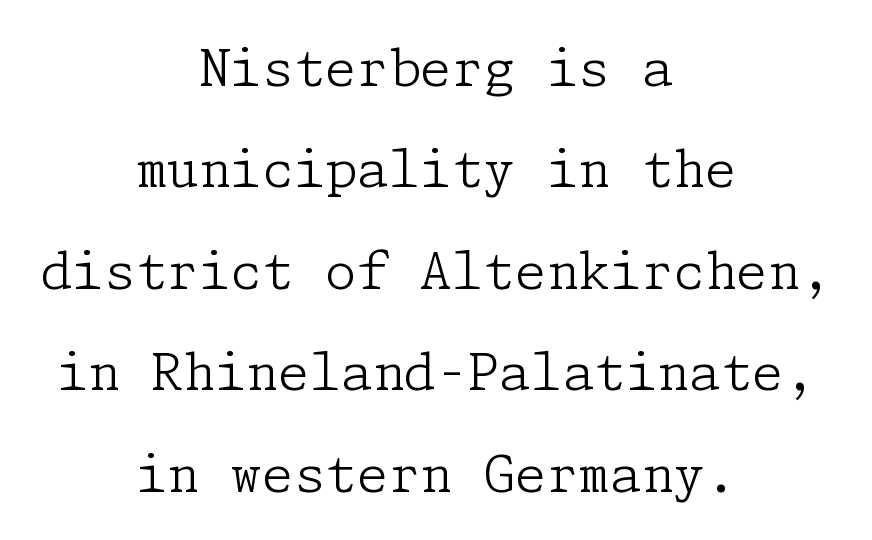
{"serif": "yes", "italic": "no", "bold": "no", "weight": "light", "width": "normal", "stroke_contrast": "low", "x_height": "medium", "underline": "no", "align": "center", "line_spacing": "loose", "line_spacing_ratio": 1.99, "letter_spacing": "normal", "letter_spacing_em": 0.0, "glyph_px": 51}
